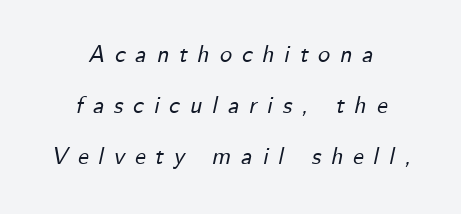
The image shows 24 px text type, italic (leaning right); set centered, loose line spacing (2.13x), unusually wide letter spacing (+0.41 em), not underlined.
